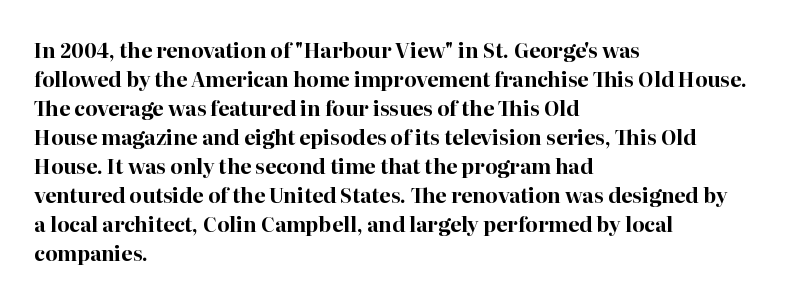
Style check: upright. The block of text has a typical density, with ordinary space between rows. The words here are not underlined. The paragraph shown leans on its left margin. The gaps between neighbouring characters are ordinary and unremarkable.
